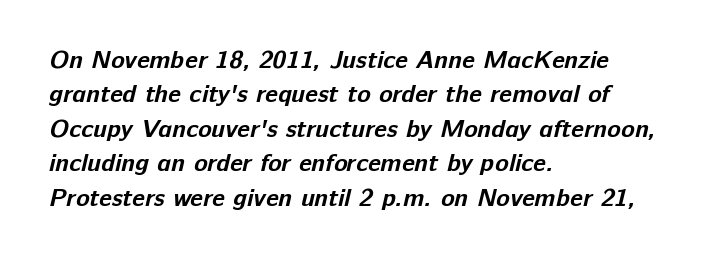
{"bold": "yes", "underline": "no", "align": "left", "line_spacing": "normal", "line_spacing_ratio": 1.38, "letter_spacing": "normal", "letter_spacing_em": 0.0, "glyph_px": 25}
